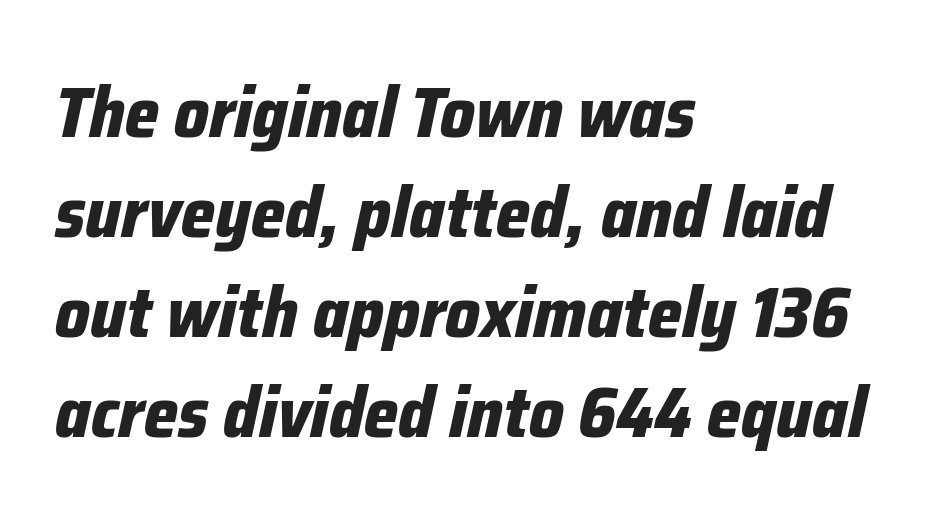
{"italic": "yes", "lean": "right", "slant_degrees": 12, "bold": "yes", "weight": "bold", "width": "condensed", "stroke_contrast": "low", "x_height": "medium", "monospaced": "no", "underline": "no", "align": "left", "line_spacing": "normal", "line_spacing_ratio": 1.39, "letter_spacing": "normal", "letter_spacing_em": 0.0, "glyph_px": 72}
